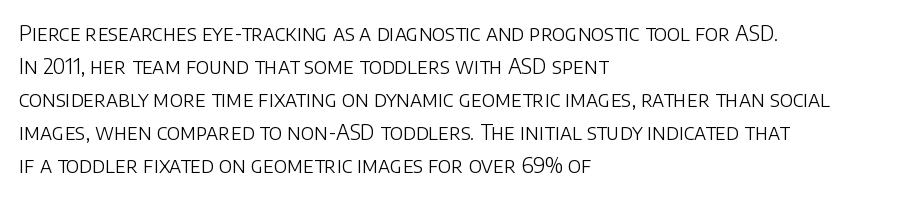
The image shows 21 px text type, upright; set left-aligned, normal line spacing (1.57x), normal letter spacing, not underlined.
